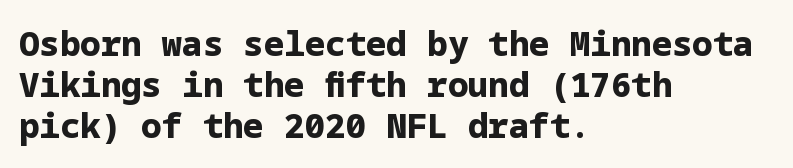
The image shows 34 px bold sans-serif type, upright; set left-aligned, line spacing 1.21x, normal letter spacing, not underlined; low stroke contrast and a medium x-height.
